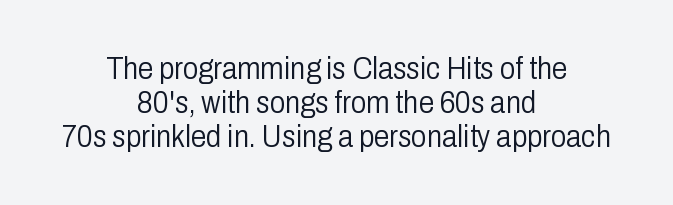
The image shows 31 px light, condensed sans-serif type, upright; set centered, tight line spacing (1.09x), normal letter spacing, not underlined; low stroke contrast and a medium x-height.
